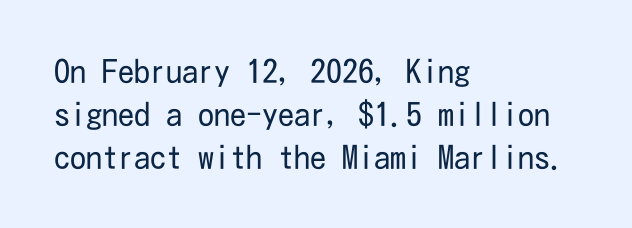
The image shows 32 px regular-weight, condensed sans-serif type, upright; set left-aligned, normal line spacing (1.35x), normal letter spacing, not underlined; low stroke contrast and a medium x-height.
